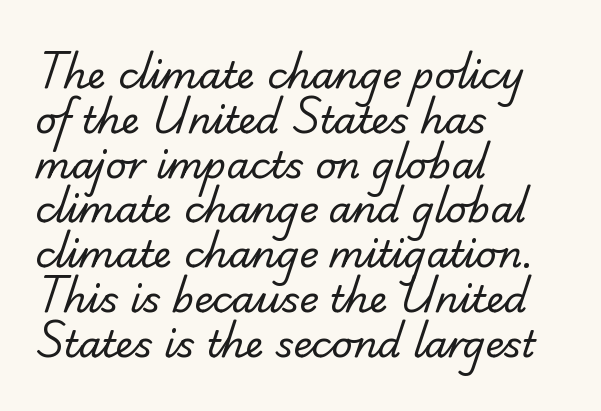
The image shows 37 px regular-weight serif type; set left-aligned, line spacing 1.21x, normal letter spacing, not underlined; low stroke contrast and a small x-height.
